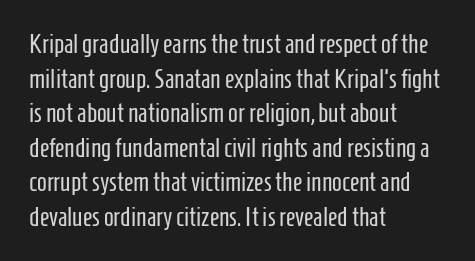
{"italic": "no", "bold": "no", "underline": "no", "align": "left", "line_spacing": "normal", "line_spacing_ratio": 1.33, "letter_spacing": "normal", "letter_spacing_em": 0.0, "glyph_px": 26}
